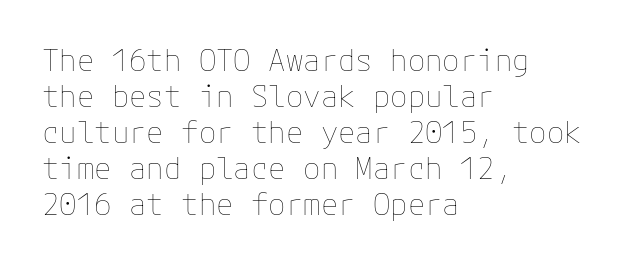
This rendering leaves character spacing at its baseline value. The typography opts for an upright posture over an oblique one. The passage shown is not bold in any degree. The rendering anchors every line to the left-hand side.
